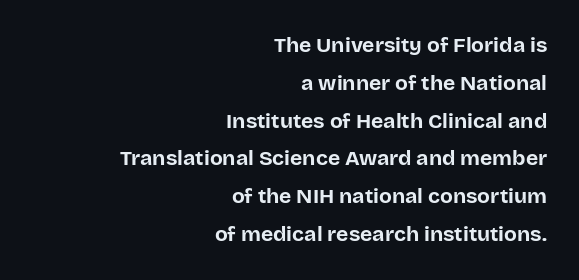
The image shows 21 px bold type, upright; set right-aligned, line spacing 1.8x, normal letter spacing, not underlined.
